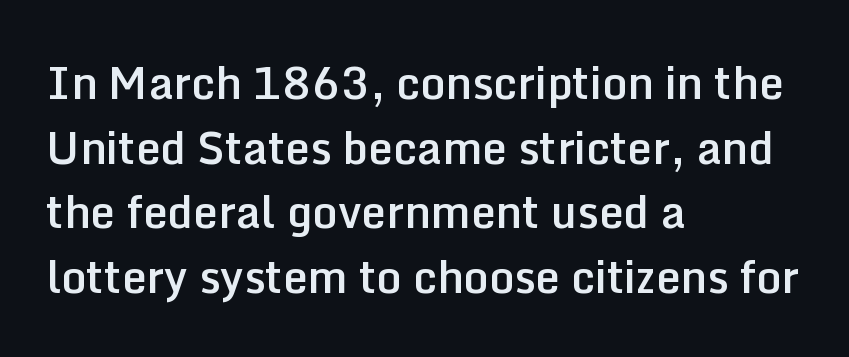
{"serif": "no", "italic": "no", "bold": "semi", "weight": "semibold", "width": "normal", "stroke_contrast": "low", "x_height": "medium", "monospaced": "no", "underline": "no", "align": "left", "line_spacing": "normal", "line_spacing_ratio": 1.47, "letter_spacing": "normal", "letter_spacing_em": 0.0, "glyph_px": 44}
